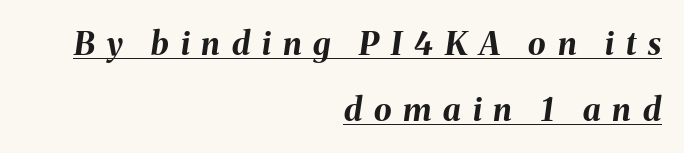
Proportional: the letters do not fall into vertical columns. In designer terms, the underline attribute is active on this setting. Tracking here is generous; glyphs stand well apart from one another. The text block is weighted toward the right margin, trailing off unevenly leftward. Does the weight exceed regular? Yes, all the way to bold. Characters are canted at an angle relative to the baseline's perpendicular.
